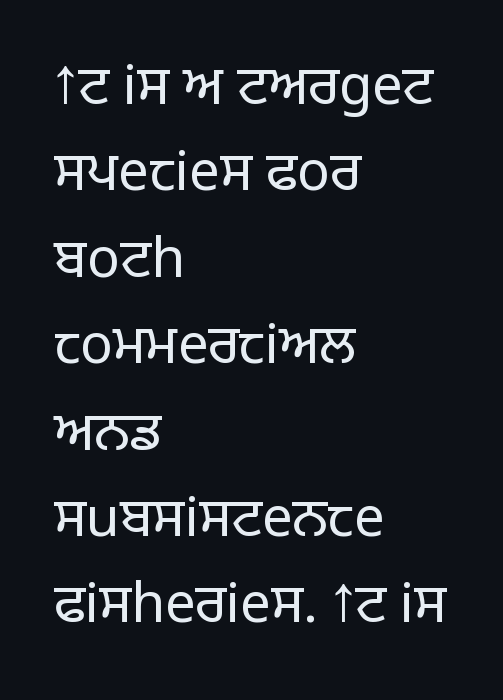
{"serif": "no", "italic": "no", "bold": "no", "weight": "light", "width": "normal", "stroke_contrast": "low", "x_height": "large", "monospaced": "no", "underline": "no", "align": "left", "line_spacing": "normal", "line_spacing_ratio": 1.6, "letter_spacing": "normal", "letter_spacing_em": 0.0, "glyph_px": 54}
